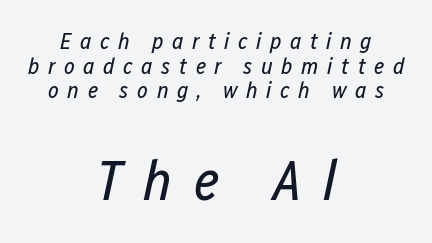
{"italic": "yes", "lean": "right", "slant_degrees": 12, "bold": "no", "weight": "regular", "width": "condensed", "stroke_contrast": "low", "x_height": "medium", "monospaced": "no", "underline": "no", "align": "center", "line_spacing": "tight", "line_spacing_ratio": 1.07, "letter_spacing": "wide", "letter_spacing_em": 0.37, "larger_block": "second", "size_ratio": 2.48, "glyph_px": 57}
